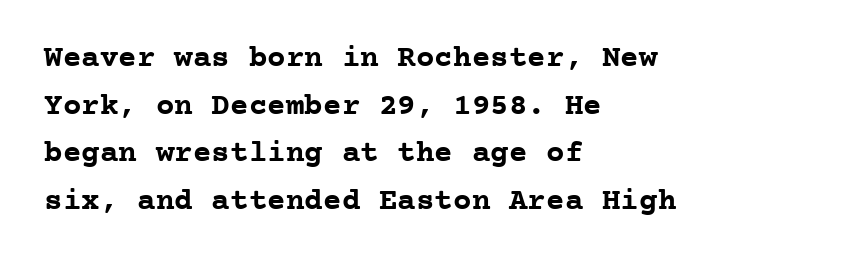
A serif font was chosen for this passage. Decoration check: the copy has no underline. If you drew a ruler down the left edge, every line would touch it. The typesetting leans heavy: a genuine bold.
